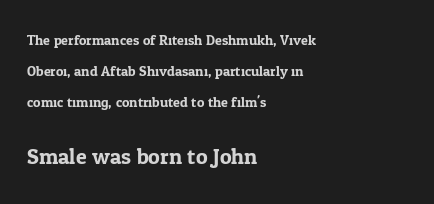
The passage is arranged the way most books set body copy — flush left. You get the small type first, then a jump to larger type. Posture: vertical. Loosely led — the rows are spread out.
